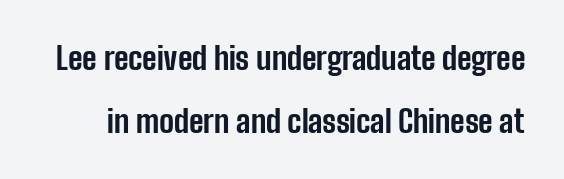
The image shows 31 px bold, condensed sans-serif type, upright; set loose line spacing (2.02x), normal letter spacing, not underlined; low stroke contrast and a medium x-height.
